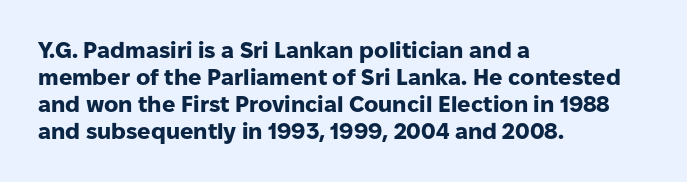
A typesetter would mark this as roman, not italic. What stands out about the letter spacing? Nothing — it is the standard amount. The baseline area is clear. Caption: bold face, heavy strokes.
